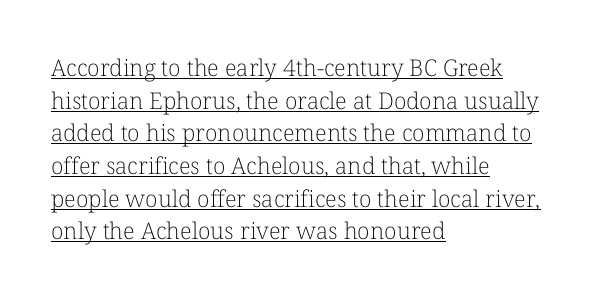
{"italic": "no", "bold": "no", "underline": "yes", "align": "left", "line_spacing": "normal", "line_spacing_ratio": 1.42, "letter_spacing": "normal", "letter_spacing_em": 0.0, "glyph_px": 23}
